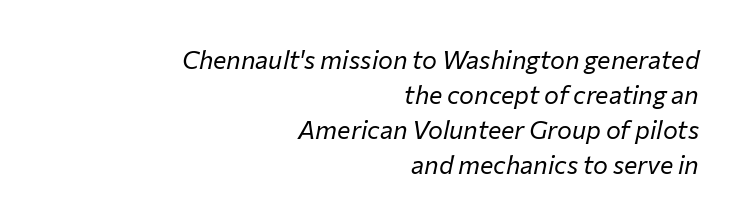
Q: Is the text bold? A: No.
Q: Is the text italic (slanted)? A: Yes, it leans right by about 12 degrees.
Q: Is the text underlined? A: No.
Q: How is the paragraph aligned? A: Right-aligned.
Q: Is the spacing between letters normal or unusually wide? A: Normal.
Q: Is the spacing between lines tight, normal or loose? A: Normal.
